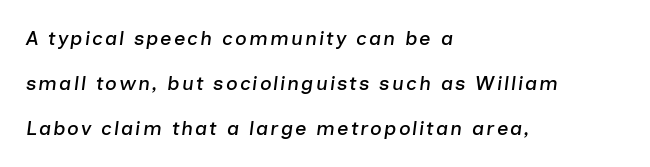
The image shows 20 px text type, italic (leaning right); set left-aligned, loose line spacing (2.26x), not underlined.
